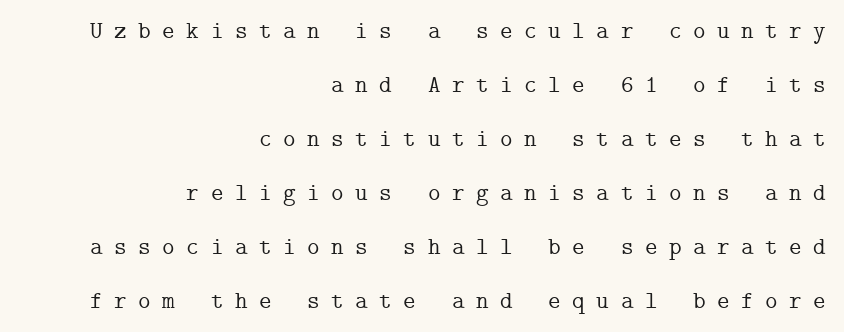
Q: Is the text italic (slanted)? A: No, it is upright.
Q: Is the text underlined? A: No.
Q: How is the paragraph aligned? A: Right-aligned.
Q: Is the spacing between letters normal or unusually wide? A: Unusually wide.
Q: Is the spacing between lines tight, normal or loose? A: Loose.
